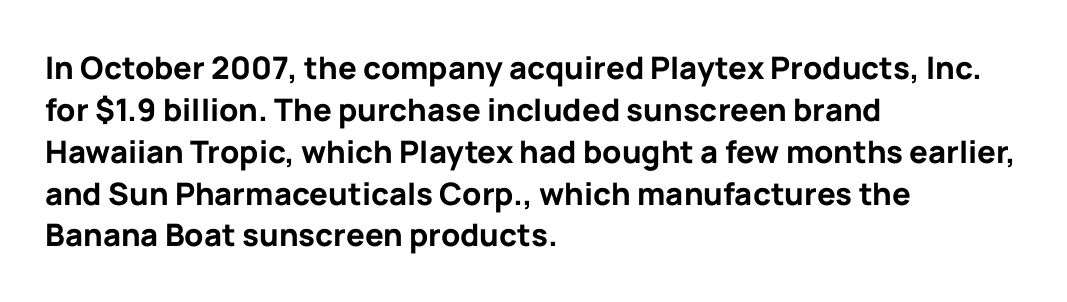
The image shows 31 px bold sans-serif type, upright; set left-aligned, normal line spacing (1.35x), normal letter spacing, not underlined; low stroke contrast and a medium x-height.
